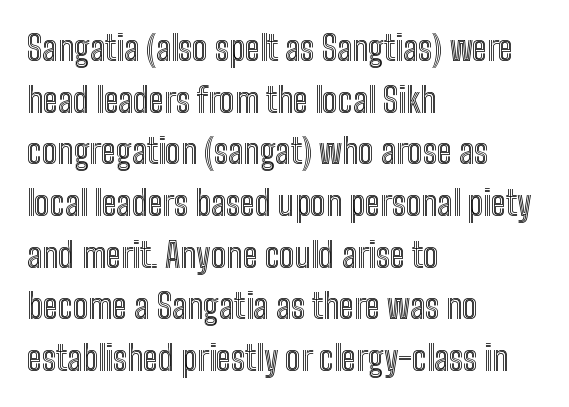
{"italic": "no", "width": "condensed", "x_height": "medium", "monospaced": "no", "underline": "no", "align": "left", "line_spacing": "normal", "line_spacing_ratio": 1.52, "letter_spacing": "normal", "letter_spacing_em": 0.0, "glyph_px": 34}
